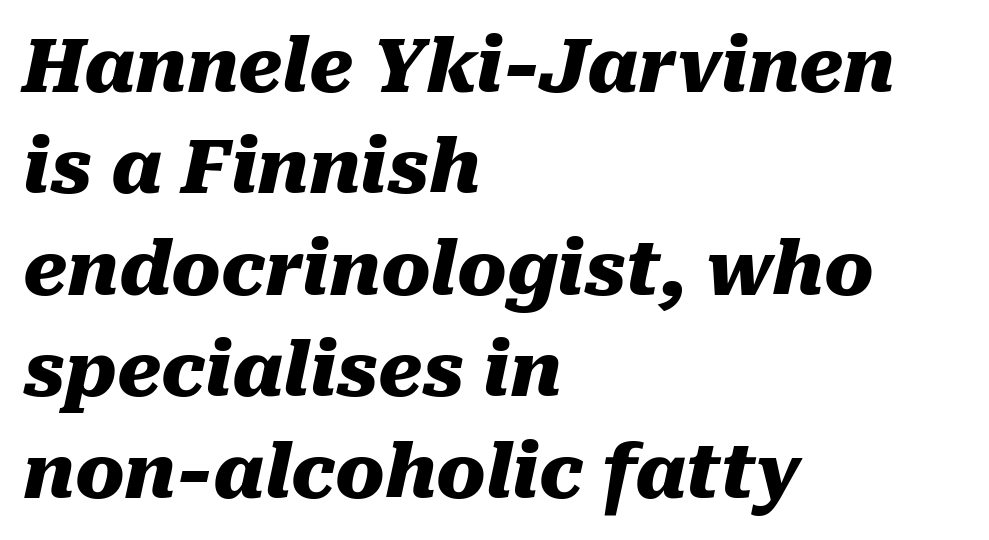
The image shows 74 px heavy type, italic (leaning right); set left-aligned, normal line spacing (1.37x), normal letter spacing, not underlined; medium stroke contrast and a medium x-height.
